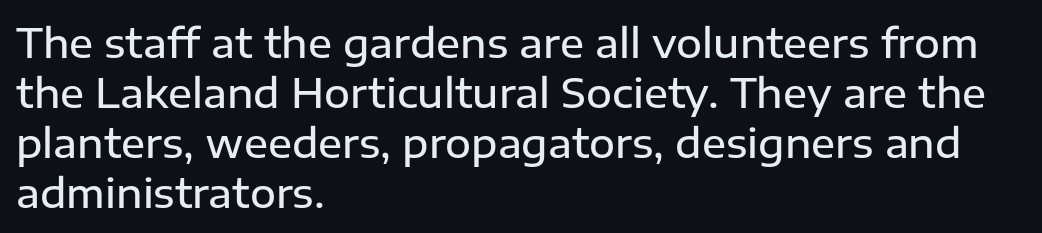
The image shows 40 px semibold sans-serif type, upright; set left-aligned, normal line spacing (1.25x), normal letter spacing, not underlined; low stroke contrast and a medium x-height.
